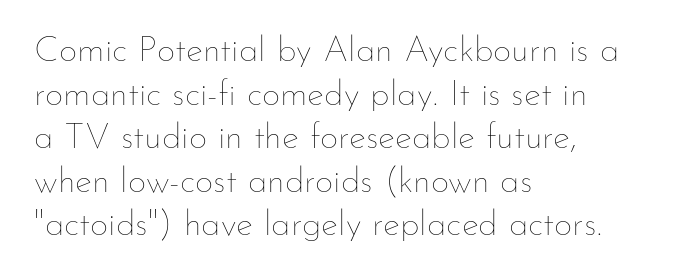
Q: Is the text bold? A: No.
Q: Is the text italic (slanted)? A: No, it is upright.
Q: Is the text underlined? A: No.
Q: How is the paragraph aligned? A: Left-aligned.
Q: Is the spacing between letters normal or unusually wide? A: Normal.
Q: Width (condensed, normal, or wide)? A: Normal.
Q: Stroke contrast? A: Low.
Q: x-height? A: Small.
Q: Monospaced? A: No.
